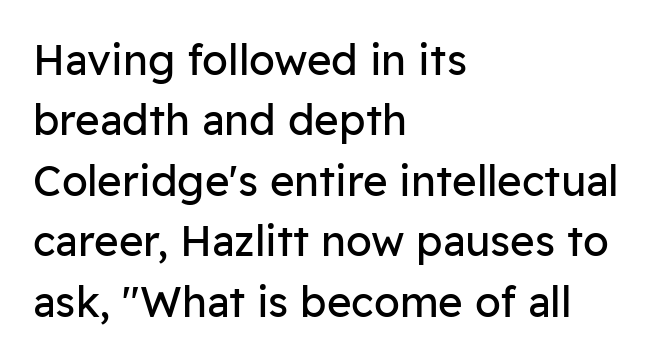
The typeface has the unassuming heft of standard copy or less. A sans-serif font was chosen for this passage. The rendering uses natural spacing where letterforms have individual widths. Horizontal bands of white between lines are of average thickness. Ascenders rise straight up at ninety degrees. The gaps between neighbouring characters are ordinary and unremarkable.
